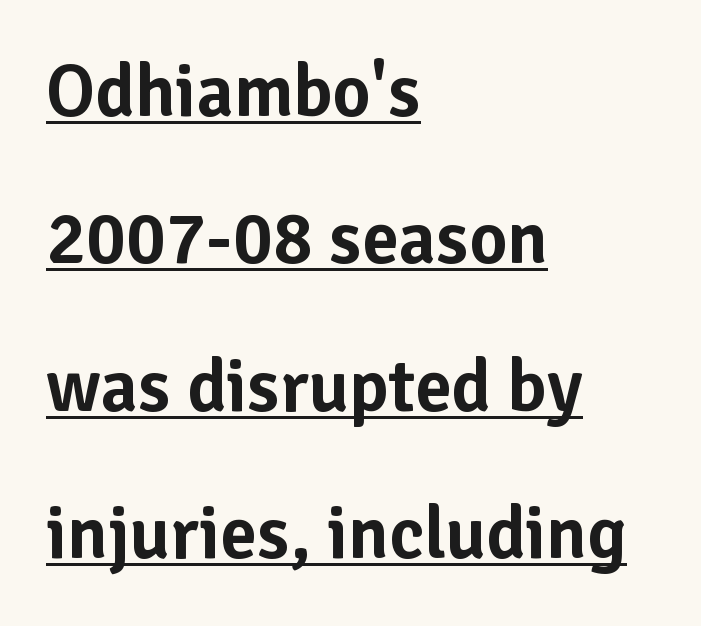
Q: Is the text italic (slanted)? A: No, it is upright.
Q: Is the typeface a serif or a sans-serif typeface? A: Sans-serif.
Q: Is the text underlined? A: Yes.
Q: How is the paragraph aligned? A: Left-aligned.
Q: Is the spacing between letters normal or unusually wide? A: Normal.
Q: Is the spacing between lines tight, normal or loose? A: Loose.
Q: Width (condensed, normal, or wide)? A: Normal.
Q: Stroke contrast? A: Low.
Q: x-height? A: Medium.
Q: Monospaced? A: No.
